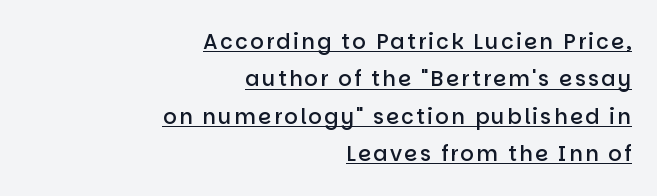
The image shows 21 px text type, upright; set right-aligned, line spacing 1.78x, underlined.
